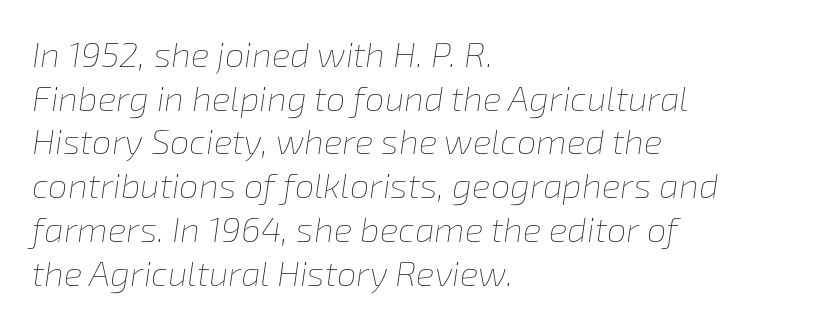
Q: Is the text bold? A: No.
Q: Is the text italic (slanted)? A: Yes, it leans right by about 8 degrees.
Q: Is the text underlined? A: No.
Q: How is the paragraph aligned? A: Left-aligned.
Q: Is the spacing between letters normal or unusually wide? A: Normal.
Q: Is the spacing between lines tight, normal or loose? A: Normal.
Q: Width (condensed, normal, or wide)? A: Normal.
Q: Stroke contrast? A: Low.
Q: x-height? A: Medium.
Q: Monospaced? A: No.
